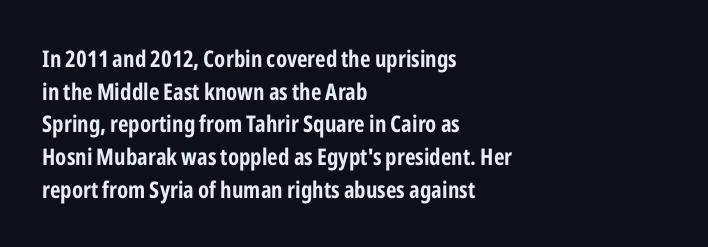
{"italic": "no", "bold": "yes", "underline": "no", "align": "left", "line_spacing": "normal", "line_spacing_ratio": 1.42, "letter_spacing": "normal", "letter_spacing_em": 0.0, "glyph_px": 23}
